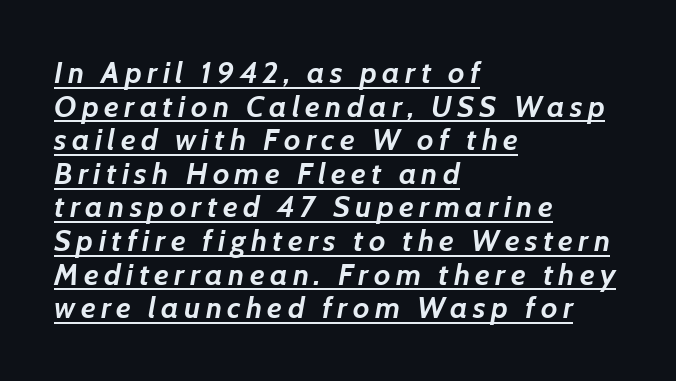
Check the space under the baseline: a stroke is drawn there. Whoever set this chose condensed vertical rhythm over breathing room. Each letter keeps its own natural width here, so spacing adapts to shape. Each glyph is drawn with heavy, bold strokes.
